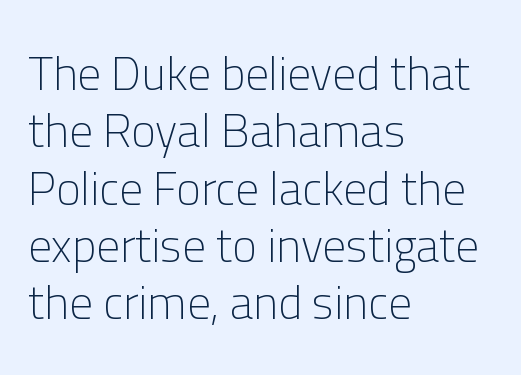
{"serif": "no", "italic": "no", "bold": "no", "weight": "light", "width": "normal", "stroke_contrast": "low", "x_height": "medium", "monospaced": "no", "underline": "no", "align": "left", "line_spacing_ratio": 1.22, "letter_spacing": "normal", "letter_spacing_em": 0.0, "glyph_px": 47}
